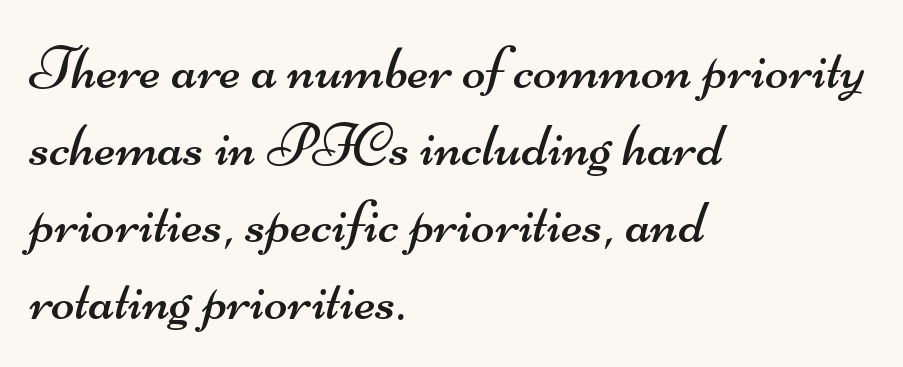
Standard letterfit; no display-style spreading of the glyphs. The face used here is proportionally spaced, like ordinary book or web type. These lines are composed in type without serifs. Stroke thickness stays within the range of a standard reading face or lighter.
